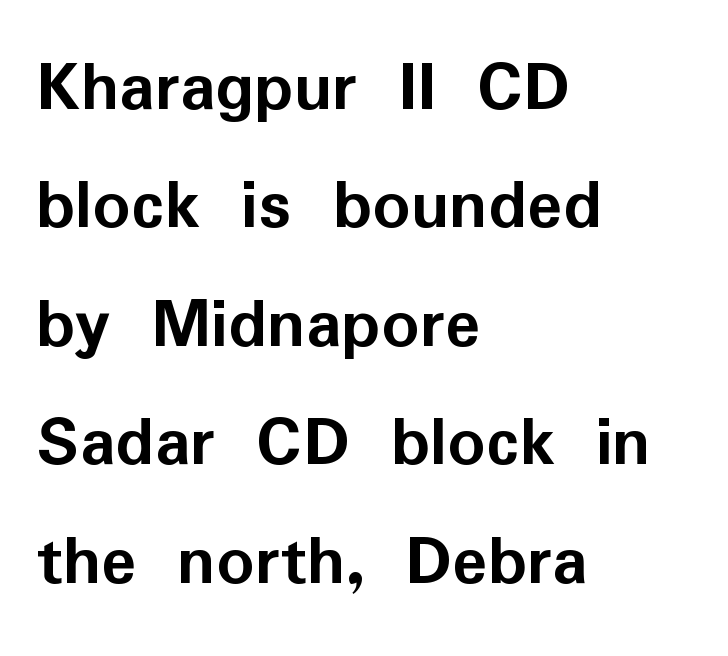
{"serif": "no", "italic": "no", "bold": "yes", "weight": "semibold", "width": "normal", "stroke_contrast": "low", "x_height": "medium", "monospaced": "no", "underline": "no", "align": "left", "line_spacing": "normal", "line_spacing_ratio": 1.6, "letter_spacing": "normal", "letter_spacing_em": 0.0, "glyph_px": 74}
